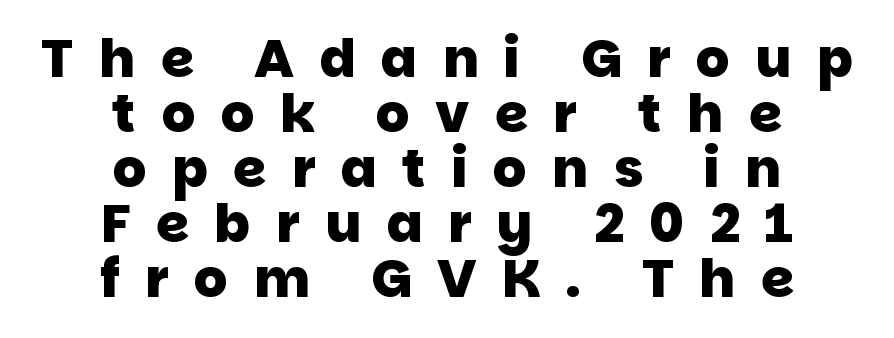
{"serif": "no", "bold": "yes", "weight": "heavy", "width": "normal", "stroke_contrast": "low", "x_height": "large", "monospaced": "no", "underline": "no", "align": "center", "line_spacing": "tight", "line_spacing_ratio": 1.04, "letter_spacing": "wide", "letter_spacing_em": 0.48, "glyph_px": 53}
